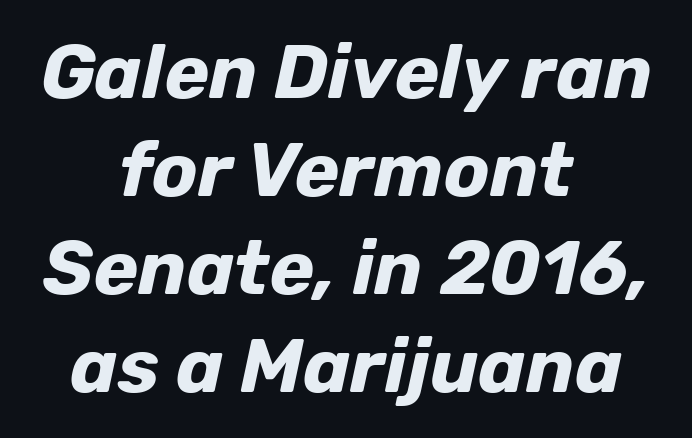
How heavy is the stroke? Heavy — this is a bold. Looks like regular typesetting: each glyph gets only the width it needs. Where is the straight margin? There isn't one; the lines are centered. The passage shown has conventional tracking throughout.
